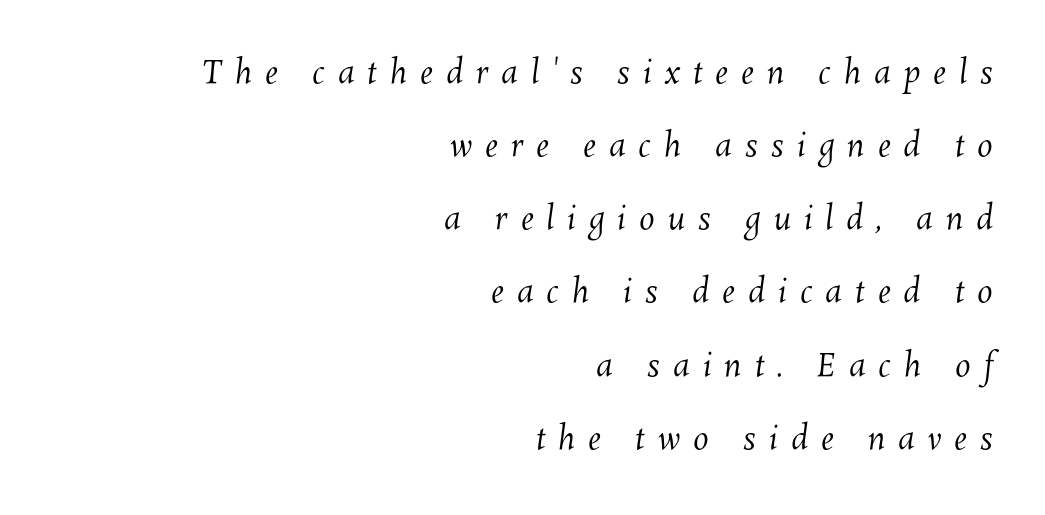
The designer dialed line spacing up above the default. Descenders are the only things crossing below the line. The tracking jumps out immediately: characters are airy and widely separated. Stems here are at most as thick as an everyday book face. Layout note: lines flush right.
